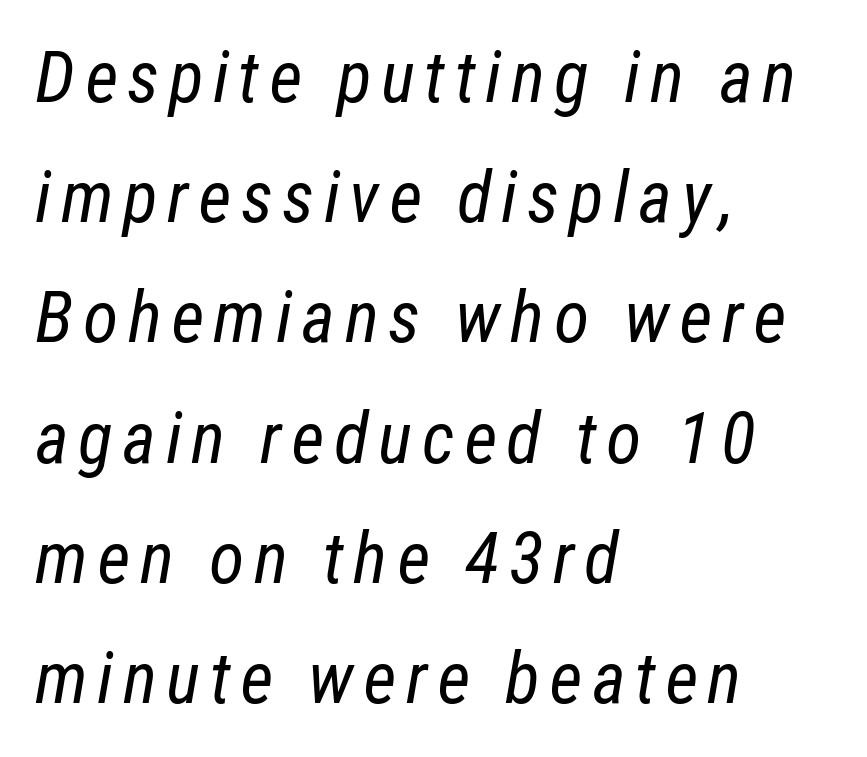
The image shows 72 px regular-weight, condensed type, italic (leaning right); set left-aligned, normal line spacing (1.67x), not underlined; low stroke contrast and a medium x-height.
